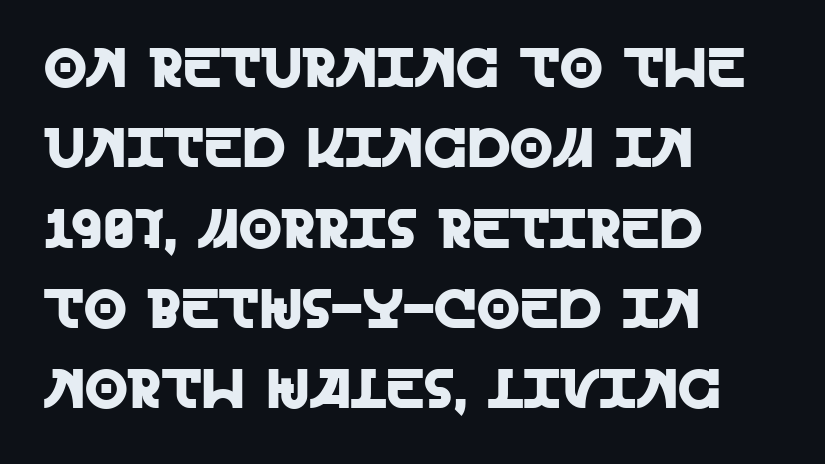
Q: Is the text italic (slanted)? A: No, it is upright.
Q: Is the typeface a serif or a sans-serif typeface? A: Sans-serif.
Q: Is the text underlined? A: No.
Q: How is the paragraph aligned? A: Left-aligned.
Q: Is the spacing between letters normal or unusually wide? A: Normal.
Q: Is the spacing between lines tight, normal or loose? A: Normal.
Q: Width (condensed, normal, or wide)? A: Normal.
Q: x-height? A: Large.
Q: Monospaced? A: No.
